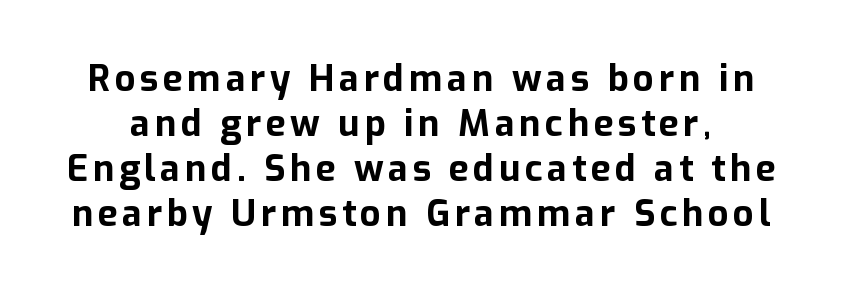
The image shows 36 px bold sans-serif type, upright; set normal line spacing (1.25x), not underlined; low stroke contrast and a medium x-height.
